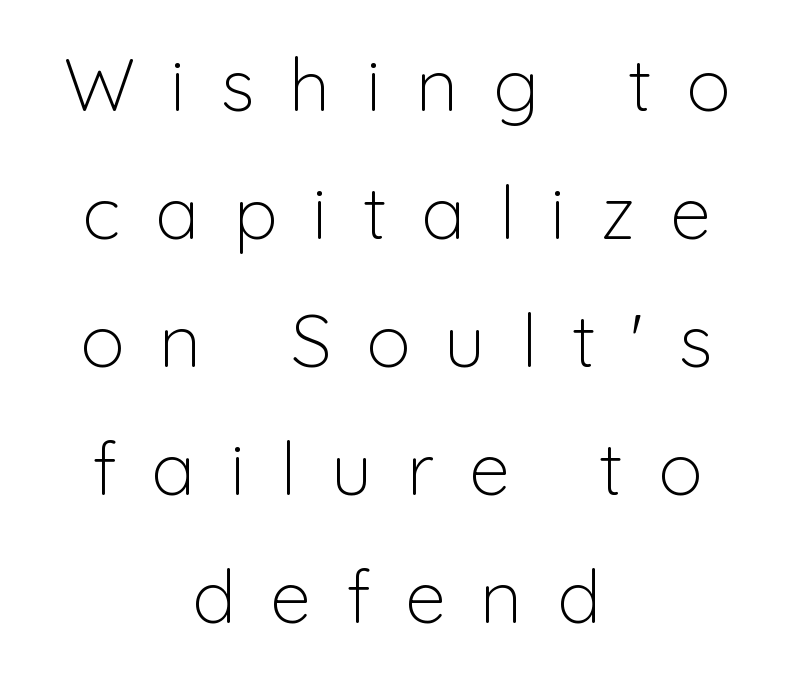
Q: Is the text bold? A: No.
Q: Is the text italic (slanted)? A: No, it is upright.
Q: Is the typeface a serif or a sans-serif typeface? A: Sans-serif.
Q: Is the text underlined? A: No.
Q: How is the paragraph aligned? A: Centered.
Q: Is the spacing between letters normal or unusually wide? A: Unusually wide.
Q: Width (condensed, normal, or wide)? A: Normal.
Q: Stroke contrast? A: Low.
Q: x-height? A: Medium.
Q: Monospaced? A: No.
